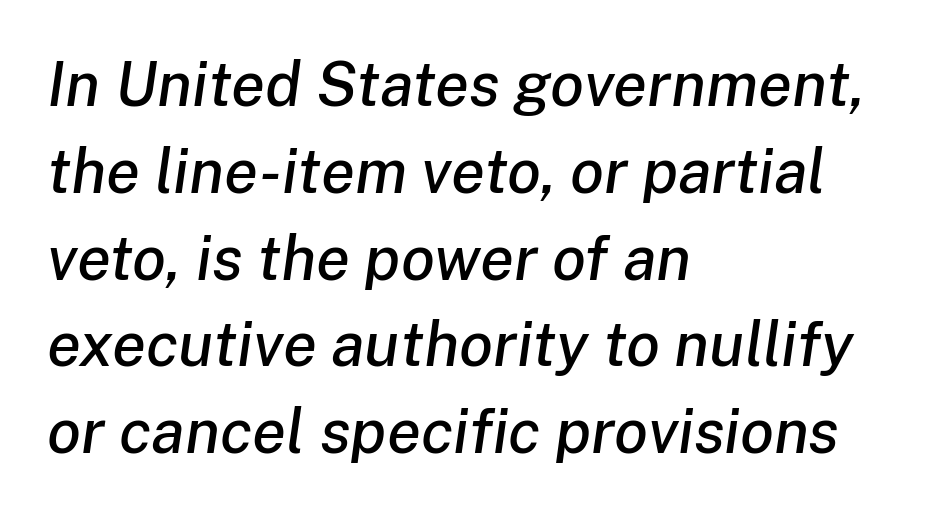
Rows of type keep a routine distance in the vertical direction. Here the glyphs are tracked normally, forming tight word shapes. Line starts are locked; line ends wander. The face used here is proportionally spaced, like ordinary book or web type. Looking at the ascenders, they clearly lean.
